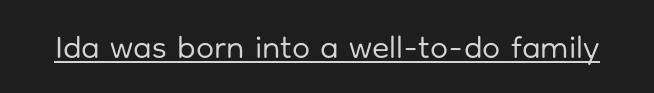
The image shows 32 px regular-weight sans-serif type, upright; set normal letter spacing, underlined; low stroke contrast and a medium x-height.
